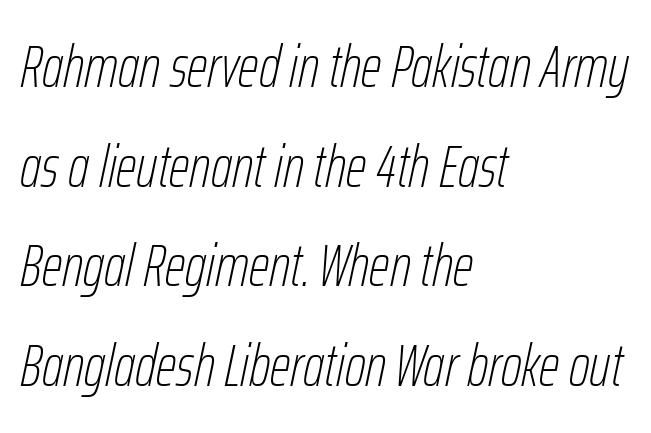
{"italic": "yes", "lean": "right", "slant_degrees": 12, "bold": "no", "weight": "thin", "width": "condensed", "stroke_contrast": "low", "x_height": "medium", "monospaced": "no", "underline": "no", "align": "left", "line_spacing": "normal", "line_spacing_ratio": 1.69, "letter_spacing": "normal", "letter_spacing_em": 0.0, "glyph_px": 59}
